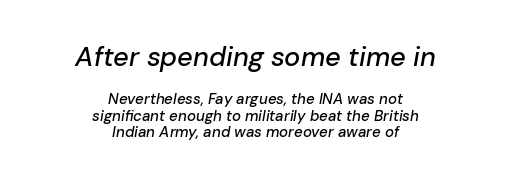
{"italic": "yes", "lean": "right", "slant_degrees": 10, "underline": "no", "align": "center", "line_spacing": "tight", "line_spacing_ratio": 1.07, "letter_spacing": "normal", "letter_spacing_em": 0.0, "larger_block": "first", "size_ratio": 1.8, "glyph_px": 27}
